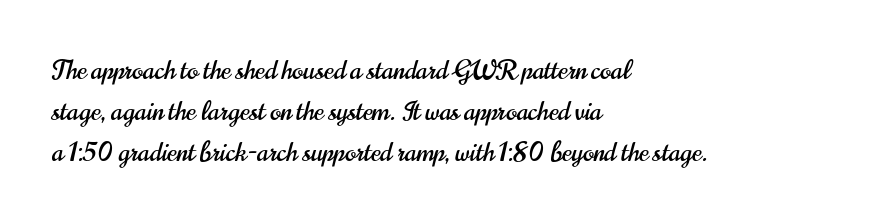
Q: Is the text italic (slanted)? A: Yes.
Q: Is the text underlined? A: No.
Q: How is the paragraph aligned? A: Left-aligned.
Q: Is the spacing between letters normal or unusually wide? A: Normal.
Q: Is the spacing between lines tight, normal or loose? A: Normal.
